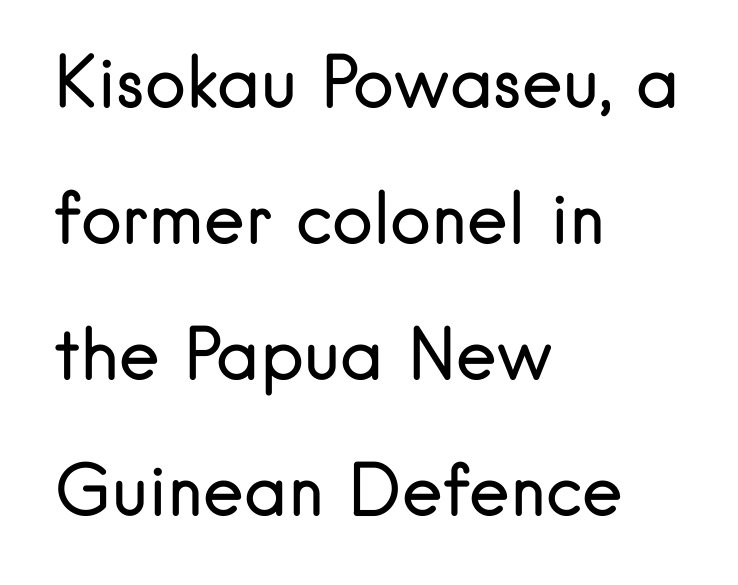
Q: Is the text bold? A: No.
Q: Is the text italic (slanted)? A: No, it is upright.
Q: Is the typeface a serif or a sans-serif typeface? A: Sans-serif.
Q: Is the text underlined? A: No.
Q: How is the paragraph aligned? A: Left-aligned.
Q: Is the spacing between letters normal or unusually wide? A: Normal.
Q: Is the spacing between lines tight, normal or loose? A: Loose.
Q: Width (condensed, normal, or wide)? A: Normal.
Q: Stroke contrast? A: Low.
Q: x-height? A: Small.
Q: Monospaced? A: No.
